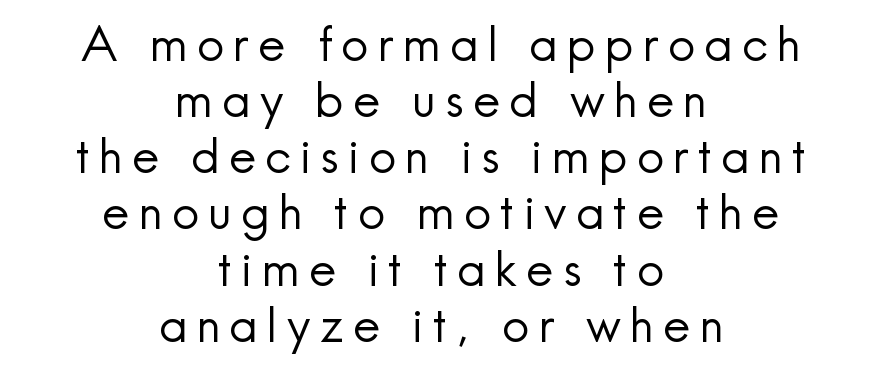
Q: Is the text bold? A: No.
Q: Is the text italic (slanted)? A: No, it is upright.
Q: Is the typeface a serif or a sans-serif typeface? A: Sans-serif.
Q: Is the text underlined? A: No.
Q: How is the paragraph aligned? A: Centered.
Q: Width (condensed, normal, or wide)? A: Normal.
Q: x-height? A: Small.
Q: Monospaced? A: No.
